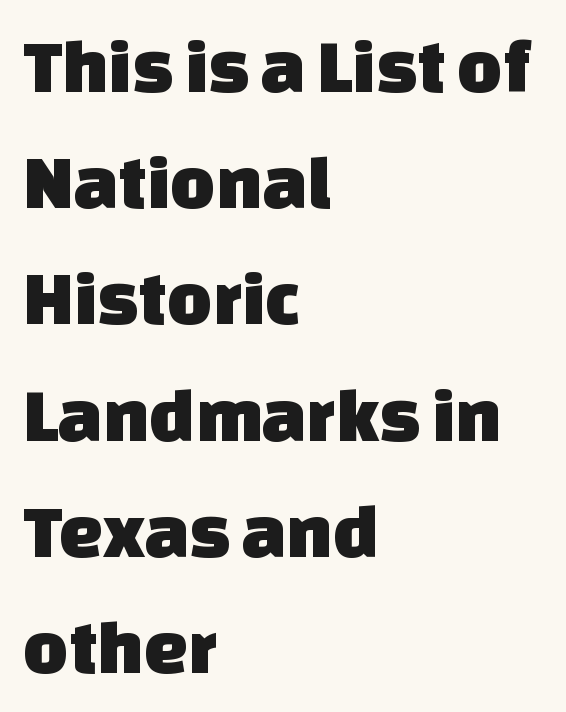
The image shows 78 px sans-serif type; set left-aligned, normal line spacing (1.49x), normal letter spacing, not underlined; low stroke contrast and a large x-height.
